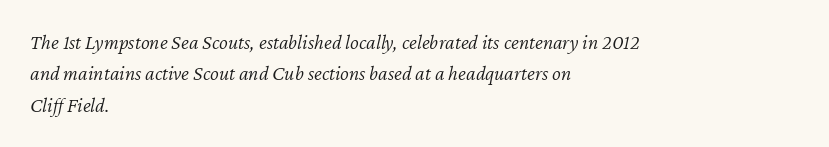
Casual observation: everything's shoved over to the left. Caption: face not bold, strokes unweighted. Underline: absent. The letters are slanted; this is an italic face.
